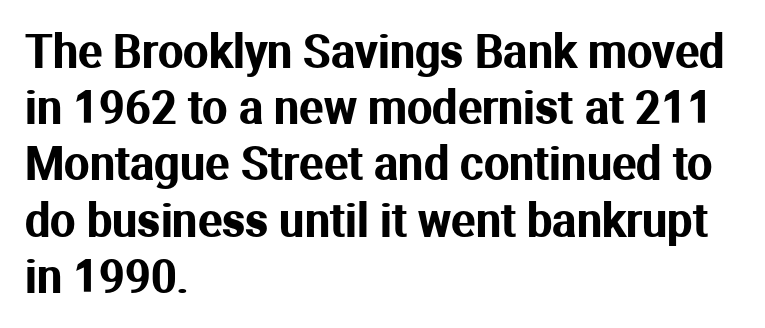
{"serif": "no", "italic": "no", "width": "normal", "stroke_contrast": "medium", "x_height": "medium", "monospaced": "no", "underline": "no", "align": "left", "line_spacing": "normal", "line_spacing_ratio": 1.25, "letter_spacing": "normal", "letter_spacing_em": 0.0, "glyph_px": 45}
